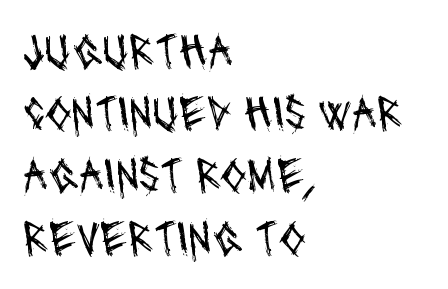
Students, note that the glyphs here touch the page at normal intervals. Vertical spacing — default. Compared with a centered layout, this one pins lines to the left instead. Grotesque or geometric, the face here clearly has no serifs. The specimen omits any rule beneath the text block's lines.
